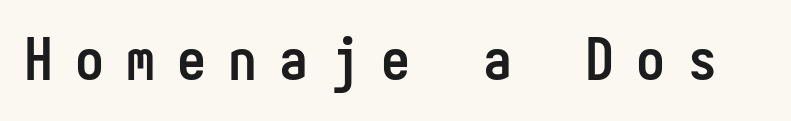
Honestly, there is no underline to notice here at all. This sample has the even, mechanical cadence of fixed-width lettering. The tracking jumps out immediately: characters are airy and widely separated. Heft: maximum for text — a bold. The letters stand upright; this is a roman face. Typographically, this falls in the sans-serif category.
